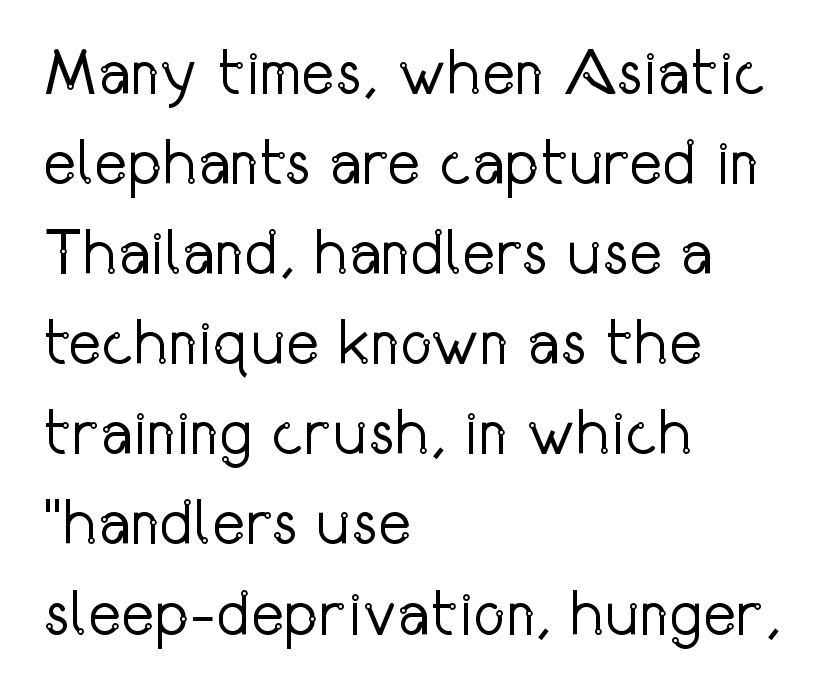
{"serif": "no", "italic": "no", "bold": "no", "weight": "regular", "width": "condensed", "stroke_contrast": "low", "x_height": "medium", "monospaced": "no", "underline": "no", "align": "left", "line_spacing": "normal", "line_spacing_ratio": 1.43, "letter_spacing": "normal", "letter_spacing_em": 0.0, "glyph_px": 63}
